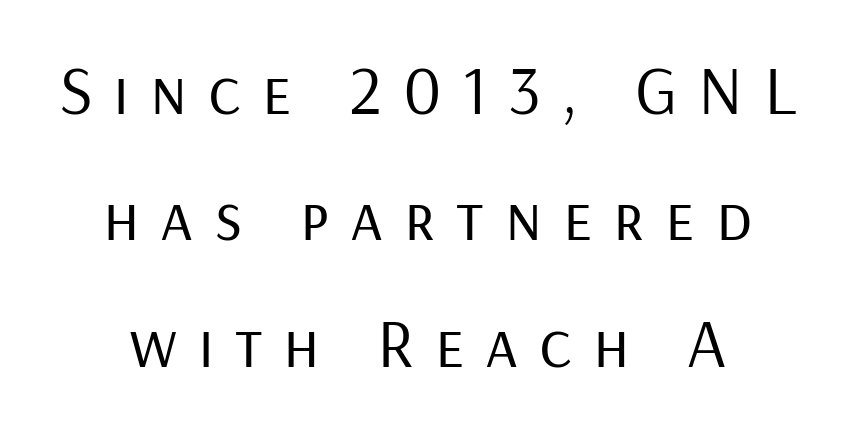
{"serif": "no", "italic": "no", "bold": "no", "weight": "regular", "width": "normal", "stroke_contrast": "low", "x_height": "medium", "monospaced": "no", "underline": "no", "align": "center", "line_spacing_ratio": 1.83, "letter_spacing": "wide", "letter_spacing_em": 0.3, "glyph_px": 69}
